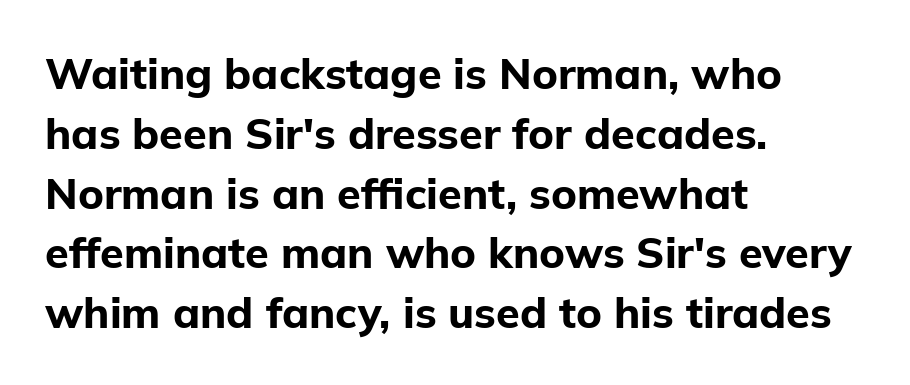
The image shows 43 px bold sans-serif type, upright; set left-aligned, normal line spacing (1.39x), normal letter spacing, not underlined; low stroke contrast and a medium x-height.
